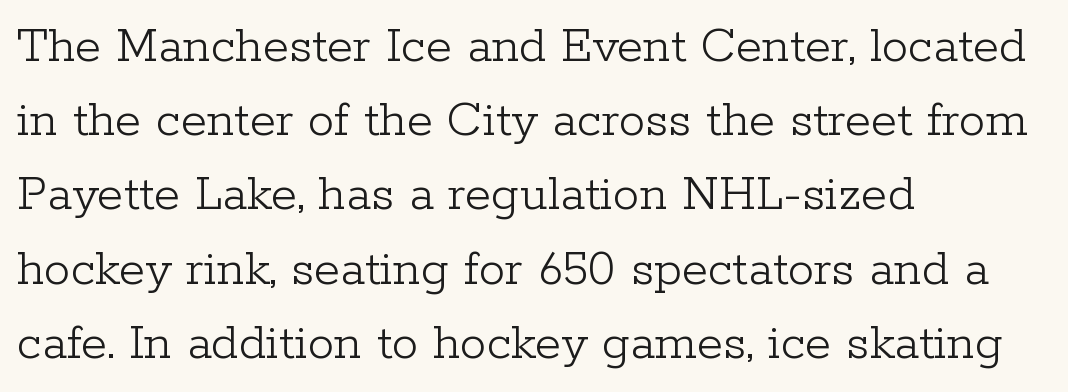
The image shows 53 px light serif type, upright; set left-aligned, normal line spacing (1.4x), normal letter spacing, not underlined; low stroke contrast and a medium x-height.
